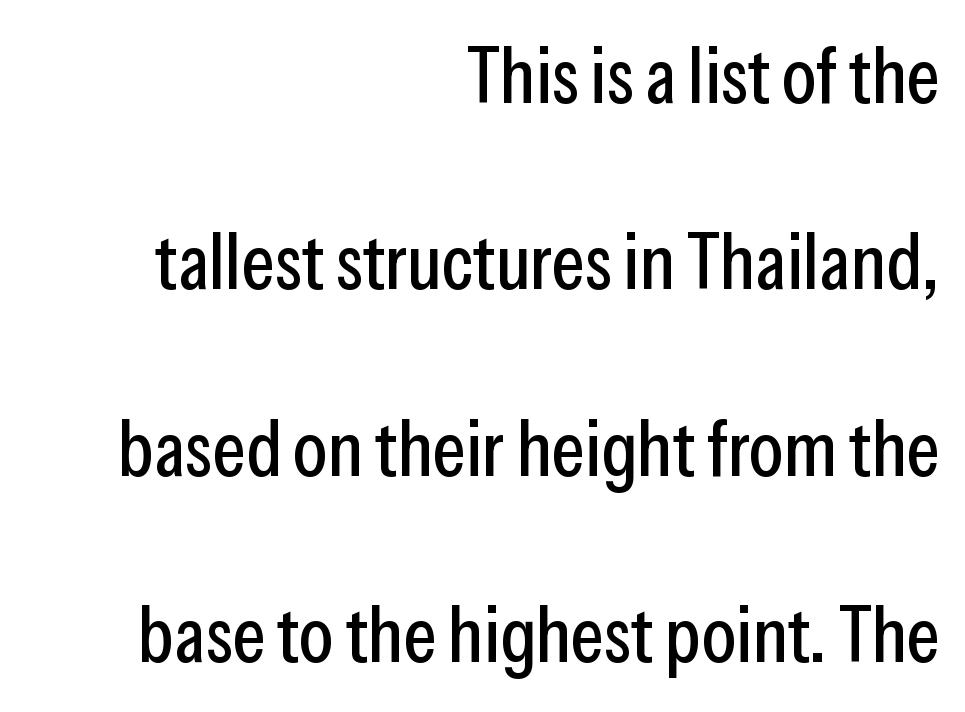
The image shows 79 px condensed sans-serif type, upright; set right-aligned, loose line spacing (2.36x), normal letter spacing, not underlined; low stroke contrast and a medium x-height.
